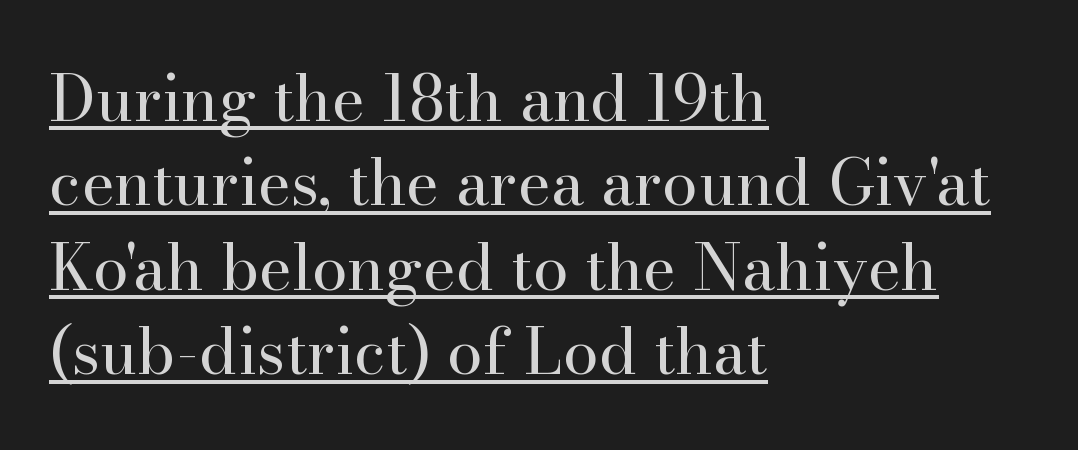
Q: Is the text bold? A: No.
Q: Is the text italic (slanted)? A: No, it is upright.
Q: Is the typeface a serif or a sans-serif typeface? A: Serif.
Q: Is the text underlined? A: Yes.
Q: How is the paragraph aligned? A: Left-aligned.
Q: Is the spacing between letters normal or unusually wide? A: Normal.
Q: Is the spacing between lines tight, normal or loose? A: Normal.
Q: Width (condensed, normal, or wide)? A: Normal.
Q: Stroke contrast? A: High.
Q: x-height? A: Small.
Q: Monospaced? A: No.
